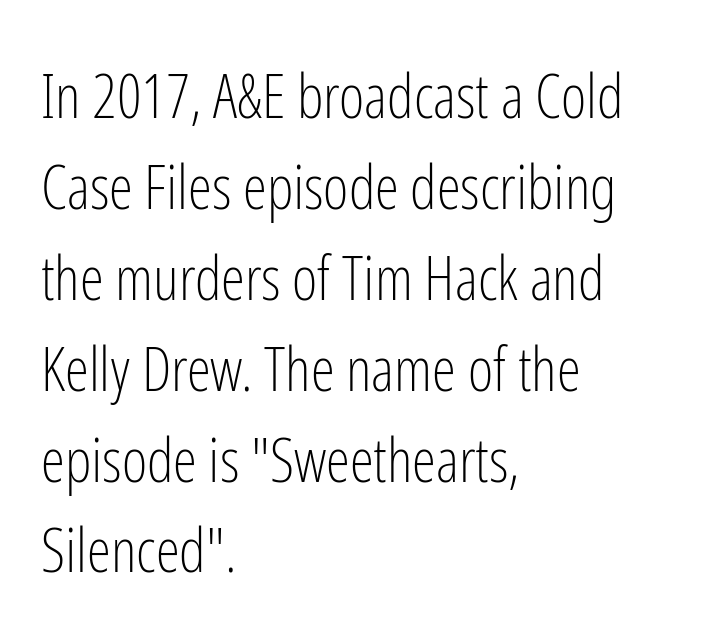
A typesetter would call this zero additional tracking. Underline: absent. A light-to-regular cut is what we see here. Designer's note — italics off, roman on.
